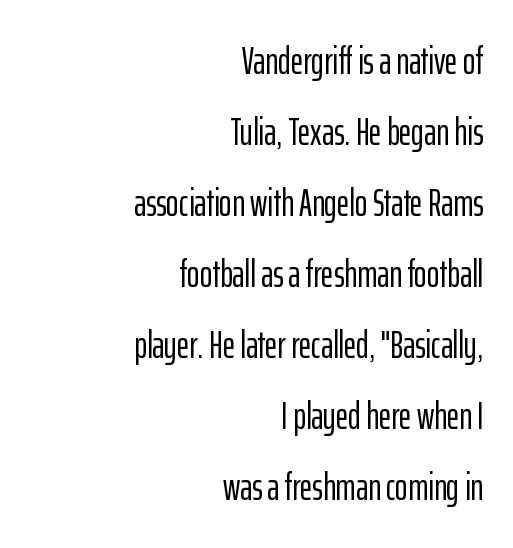
Q: Is the text italic (slanted)? A: No, it is upright.
Q: Is the typeface a serif or a sans-serif typeface? A: Sans-serif.
Q: Is the text underlined? A: No.
Q: How is the paragraph aligned? A: Right-aligned.
Q: Is the spacing between letters normal or unusually wide? A: Normal.
Q: Width (condensed, normal, or wide)? A: Condensed.
Q: Stroke contrast? A: Low.
Q: x-height? A: Medium.
Q: Monospaced? A: No.
